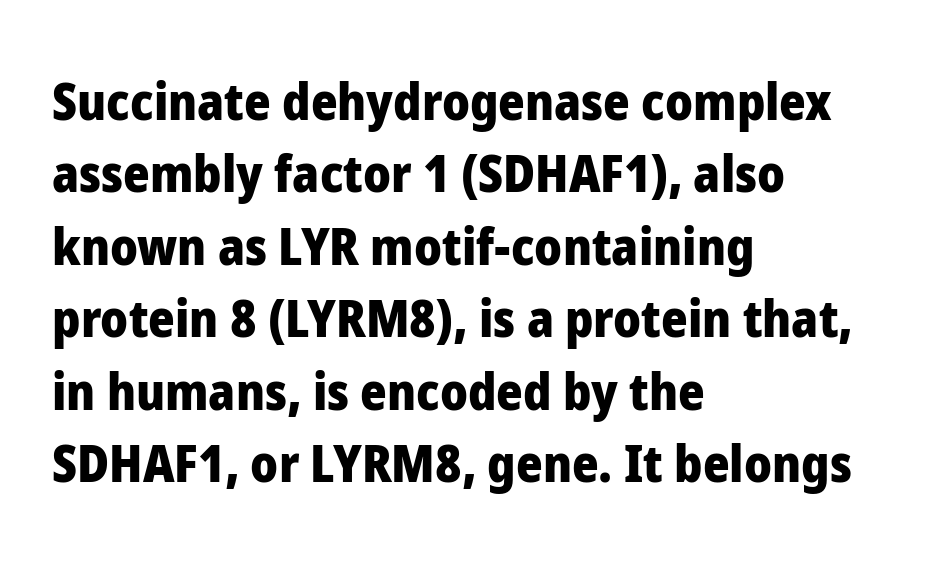
{"serif": "no", "italic": "no", "bold": "yes", "weight": "heavy", "width": "normal", "stroke_contrast": "low", "x_height": "medium", "monospaced": "no", "underline": "no", "align": "left", "line_spacing": "normal", "line_spacing_ratio": 1.42, "letter_spacing": "normal", "letter_spacing_em": 0.0, "glyph_px": 51}
